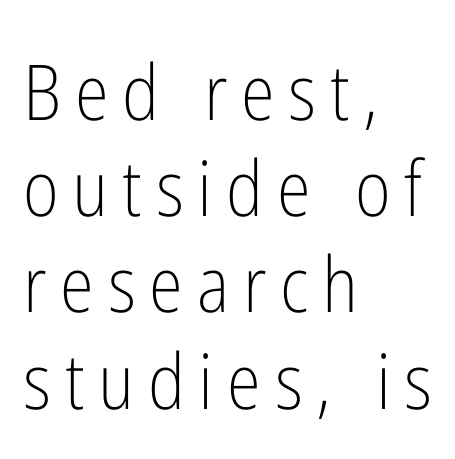
The image shows 77 px light, condensed sans-serif type, upright; set left-aligned, normal line spacing (1.25x), not underlined; low stroke contrast and a medium x-height.
